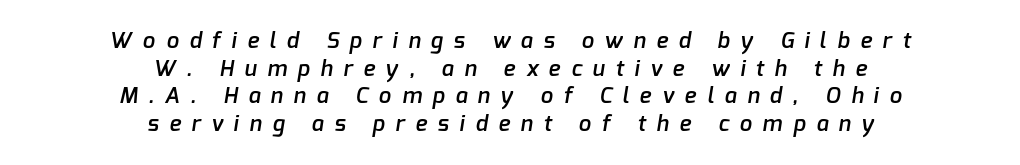
Horizontal alignment here is central, giving a formal, balanced look. Typesetter's note: demi weight, one step under bold. The lines sit at an ordinary, default distance from one another. The specimen omits any rule beneath the text block's lines. The tracking reads as deliberately expanded to a designer's eye.
